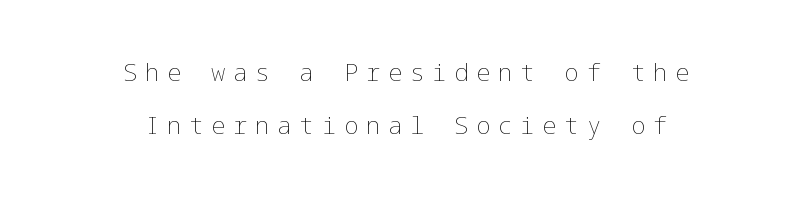
Q: Is the text bold? A: No.
Q: Is the text italic (slanted)? A: No, it is upright.
Q: Is the text underlined? A: No.
Q: How is the paragraph aligned? A: Centered.
Q: Is the spacing between letters normal or unusually wide? A: Unusually wide.
Q: Is the spacing between lines tight, normal or loose? A: Loose.
